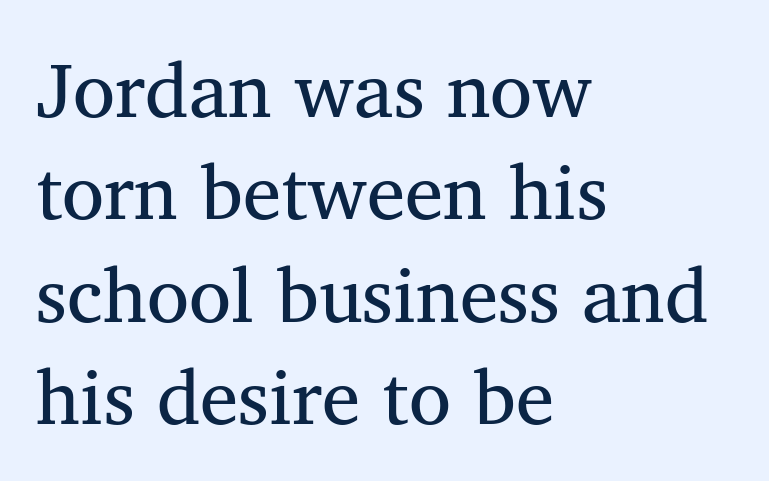
The image shows 77 px regular-weight serif type, upright; set left-aligned, normal line spacing (1.33x), normal letter spacing, not underlined; medium stroke contrast and a medium x-height.
